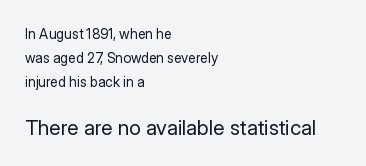
{"italic": "no", "bold": "no", "underline": "no", "align": "left", "line_spacing_ratio": 1.71, "letter_spacing": "normal", "letter_spacing_em": 0.0, "larger_block": "second", "size_ratio": 1.5, "glyph_px": 21}
